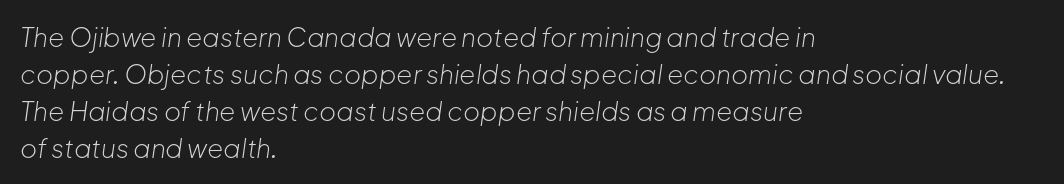
Q: Is the text bold? A: No.
Q: Is the text italic (slanted)? A: Yes, it leans right by about 8 degrees.
Q: Is the text underlined? A: No.
Q: How is the paragraph aligned? A: Left-aligned.
Q: Is the spacing between letters normal or unusually wide? A: Normal.
Q: Is the spacing between lines tight, normal or loose? A: Normal.
